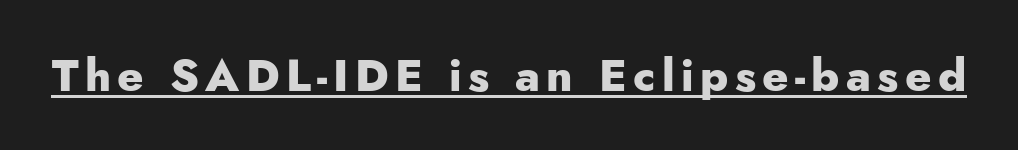
Each letter keeps its own natural width here, so spacing adapts to shape. Underlining? Definitely there. Does the type have serifs? No, each stem ends abruptly. This is the regular roman posture of the typeface.
